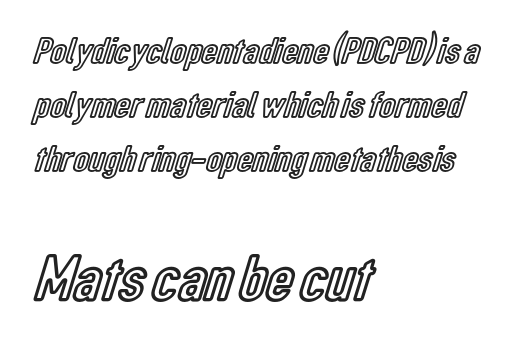
{"width": "condensed", "x_height": "medium", "monospaced": "no", "underline": "no", "align": "left", "line_spacing": "normal", "line_spacing_ratio": 1.42, "letter_spacing": "normal", "letter_spacing_em": 0.0, "larger_block": "second", "size_ratio": 1.74, "glyph_px": 66}
